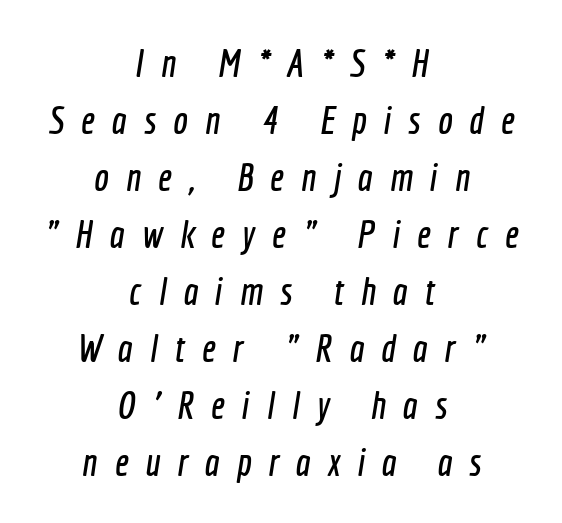
The image shows 39 px condensed sans-serif type; set centered, normal line spacing (1.46x), unusually wide letter spacing (+0.44 em), not underlined; a medium x-height.
